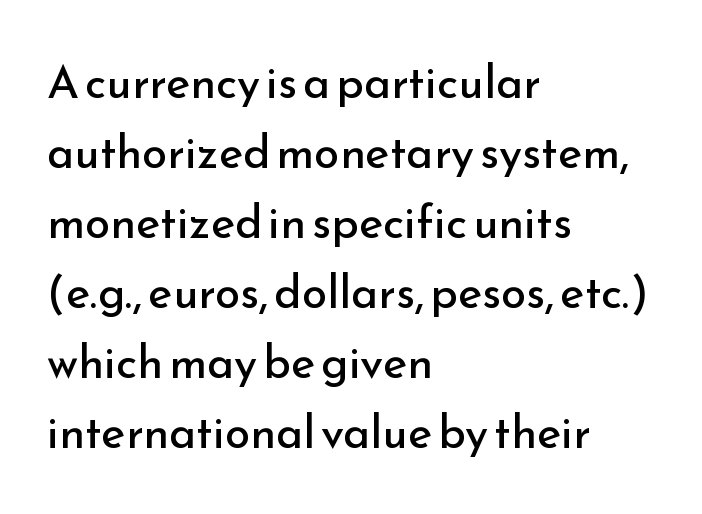
Q: Is the text bold? A: No.
Q: Is the text italic (slanted)? A: No, it is upright.
Q: Is the typeface a serif or a sans-serif typeface? A: Sans-serif.
Q: Is the text underlined? A: No.
Q: How is the paragraph aligned? A: Left-aligned.
Q: Is the spacing between letters normal or unusually wide? A: Normal.
Q: Is the spacing between lines tight, normal or loose? A: Normal.
Q: Width (condensed, normal, or wide)? A: Normal.
Q: Stroke contrast? A: Low.
Q: x-height? A: Small.
Q: Monospaced? A: No.
